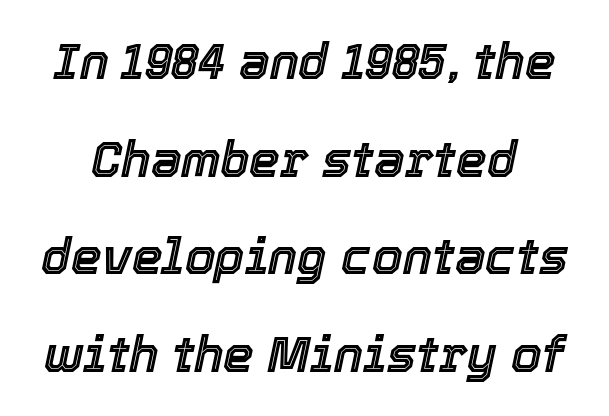
The image shows 49 px text type, italic (leaning right); set loose line spacing (1.99x), normal letter spacing, not underlined; a medium x-height.
